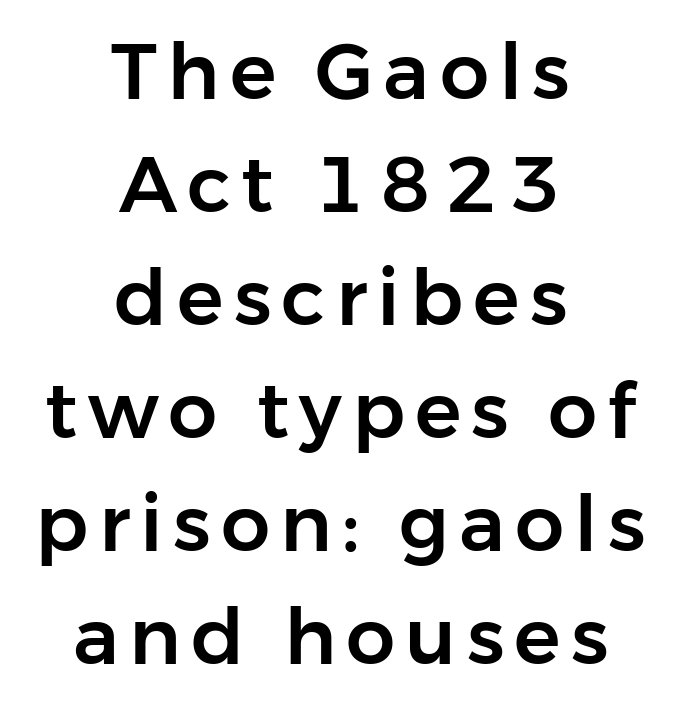
{"serif": "no", "italic": "no", "width": "normal", "stroke_contrast": "low", "x_height": "medium", "monospaced": "no", "underline": "no", "align": "center", "line_spacing": "normal", "line_spacing_ratio": 1.45, "glyph_px": 78}
